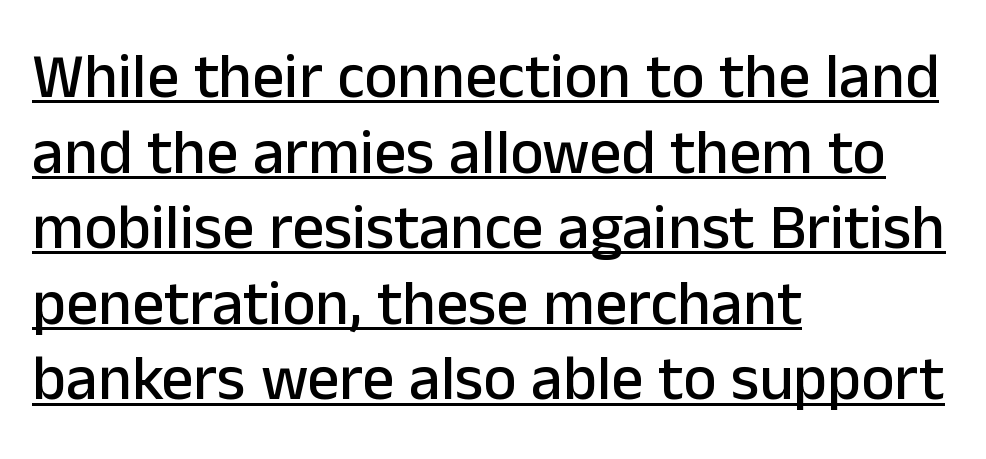
Q: Is the text italic (slanted)? A: No, it is upright.
Q: Is the typeface a serif or a sans-serif typeface? A: Sans-serif.
Q: Is the text underlined? A: Yes.
Q: How is the paragraph aligned? A: Left-aligned.
Q: Is the spacing between letters normal or unusually wide? A: Normal.
Q: Width (condensed, normal, or wide)? A: Normal.
Q: Stroke contrast? A: Low.
Q: x-height? A: Medium.
Q: Monospaced? A: No.
